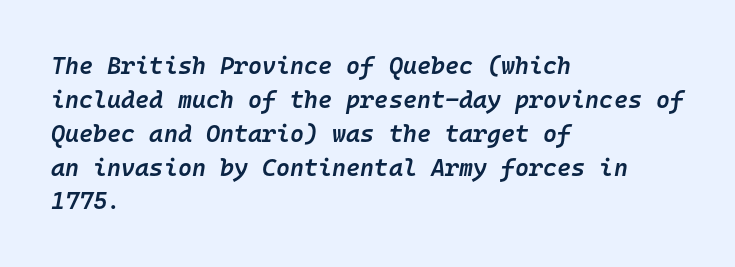
The image shows 24 px text type, italic (leaning right); set left-aligned, normal line spacing (1.41x), normal letter spacing, not underlined.
